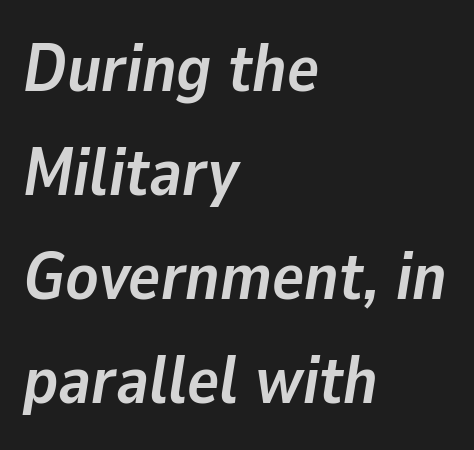
{"italic": "yes", "lean": "right", "slant_degrees": 9, "bold": "yes", "weight": "semibold", "width": "normal", "stroke_contrast": "low", "x_height": "medium", "monospaced": "no", "underline": "no", "align": "left", "line_spacing": "normal", "line_spacing_ratio": 1.55, "letter_spacing": "normal", "letter_spacing_em": 0.0, "glyph_px": 67}
